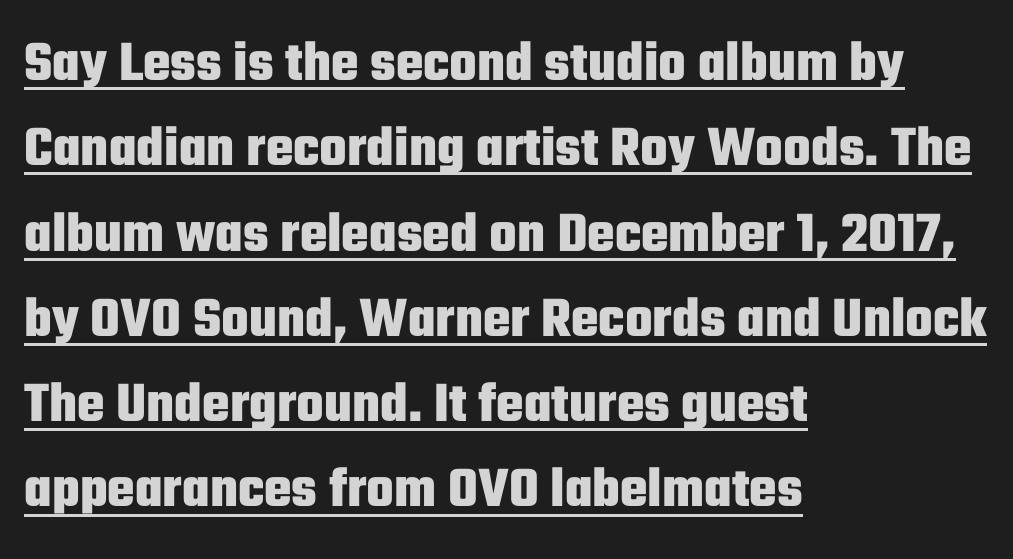
Note the varied advance widths — an 'i' is clearly narrower than an 'm'. The font's upright variant was chosen for this text. Strong, thick strokes mark this as bold type. The line-height multiplier appears to be the usual default.
